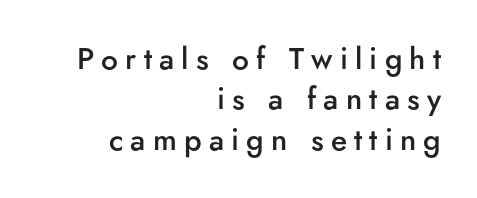
The image shows 30 px semibold sans-serif type, upright; set right-aligned, normal line spacing (1.35x), unusually wide letter spacing (+0.24 em), not underlined; low stroke contrast and a small x-height.
